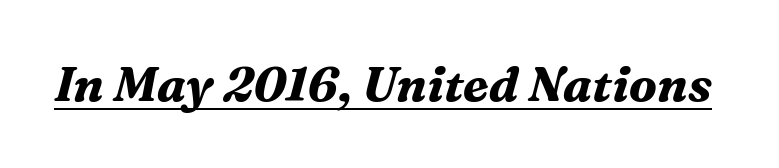
The image shows 48 px bold serif type, italic (leaning right); set normal letter spacing, underlined; medium stroke contrast and a medium x-height.
